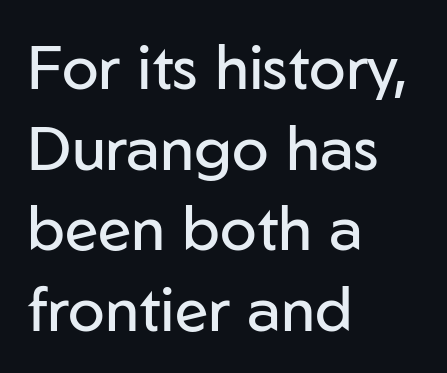
Q: Is the text bold? A: No.
Q: Is the text italic (slanted)? A: No, it is upright.
Q: Is the typeface a serif or a sans-serif typeface? A: Sans-serif.
Q: Is the text underlined? A: No.
Q: How is the paragraph aligned? A: Left-aligned.
Q: Is the spacing between letters normal or unusually wide? A: Normal.
Q: Is the spacing between lines tight, normal or loose? A: Normal.
Q: Width (condensed, normal, or wide)? A: Normal.
Q: Stroke contrast? A: Low.
Q: x-height? A: Medium.
Q: Monospaced? A: No.
